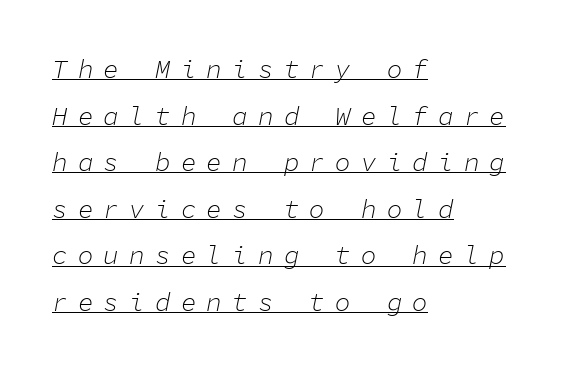
Q: Is the text bold? A: No.
Q: Is the text italic (slanted)? A: Yes, it leans right by about 11 degrees.
Q: Is the text underlined? A: Yes.
Q: How is the paragraph aligned? A: Left-aligned.
Q: Is the spacing between letters normal or unusually wide? A: Unusually wide.
